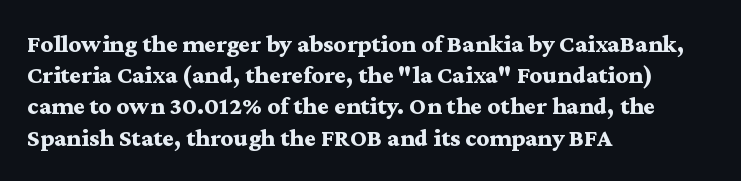
Q: Is the text bold? A: Yes.
Q: Is the text italic (slanted)? A: No, it is upright.
Q: Is the text underlined? A: No.
Q: How is the paragraph aligned? A: Left-aligned.
Q: Is the spacing between letters normal or unusually wide? A: Normal.
Q: Is the spacing between lines tight, normal or loose? A: Normal.
